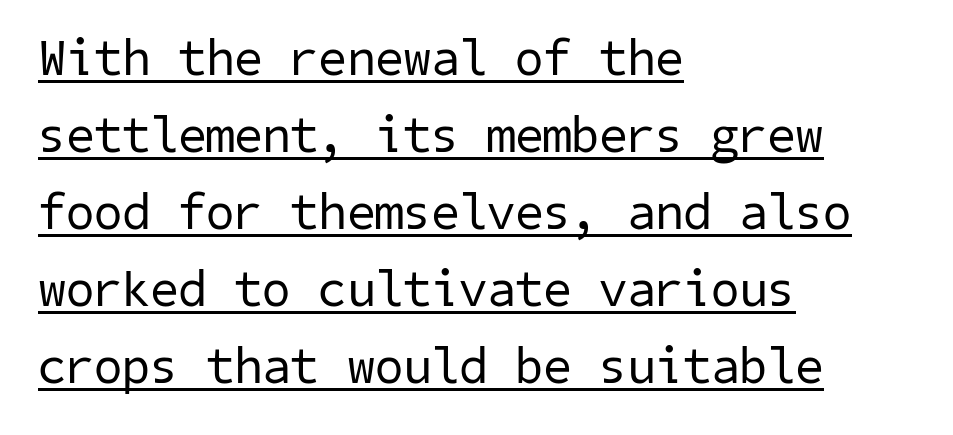
A typesetter would call this leading conventional body-copy spacing. This sample uses a sans-serif face. Short and long lines alike share a common starting point at left. The gaps between neighbouring characters are ordinary and unremarkable. A rule runs beneath these lines of type. No letter is thick-stroked: the sample isn't bold.
